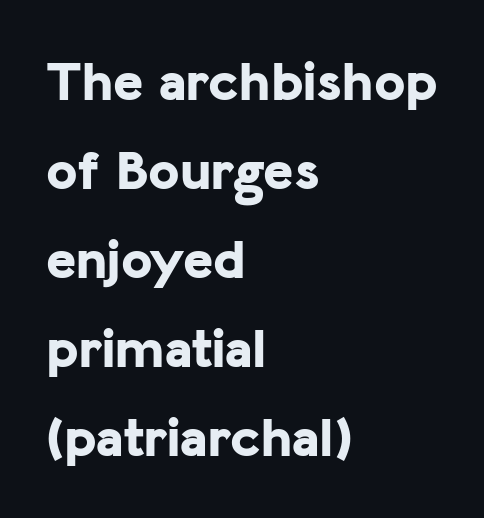
{"serif": "no", "italic": "no", "bold": "yes", "weight": "bold", "width": "normal", "stroke_contrast": "low", "x_height": "medium", "monospaced": "no", "underline": "no", "align": "left", "line_spacing": "normal", "line_spacing_ratio": 1.56, "letter_spacing": "normal", "letter_spacing_em": 0.0, "glyph_px": 57}
